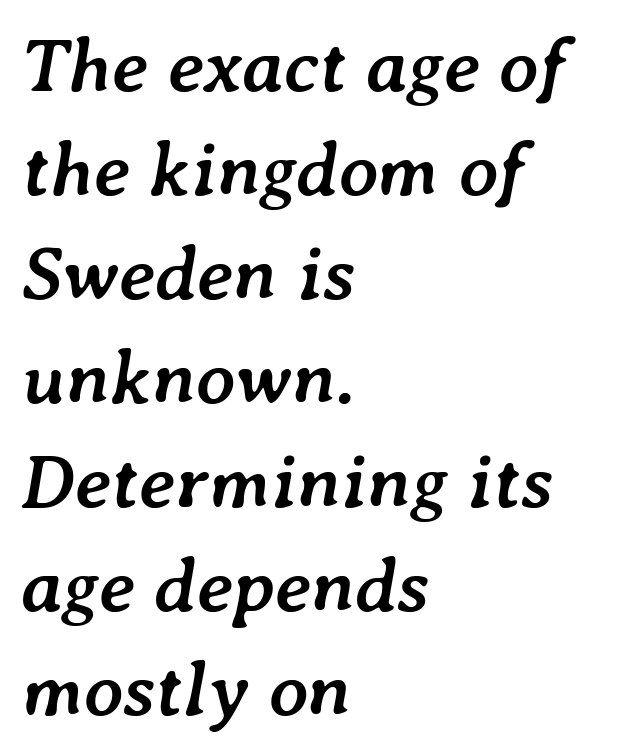
The image shows 77 px semibold type, italic (leaning right); set left-aligned, normal line spacing (1.35x), normal letter spacing, not underlined; low stroke contrast and a medium x-height.
